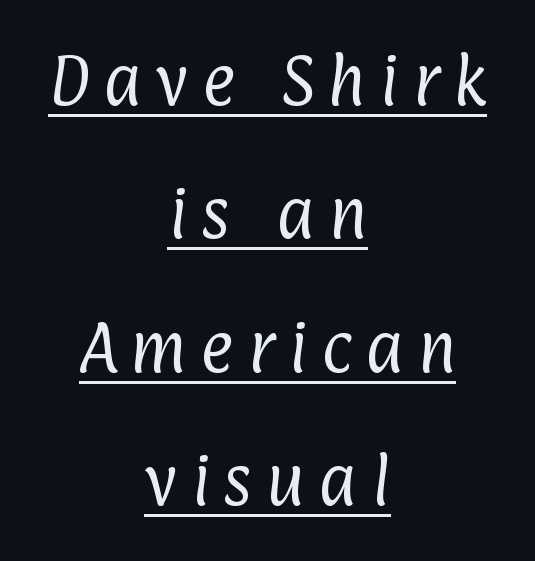
Q: Is the text bold? A: No.
Q: Is the typeface a serif or a sans-serif typeface? A: Sans-serif.
Q: Is the text underlined? A: Yes.
Q: How is the paragraph aligned? A: Centered.
Q: Is the spacing between letters normal or unusually wide? A: Unusually wide.
Q: Is the spacing between lines tight, normal or loose? A: Loose.
Q: Width (condensed, normal, or wide)? A: Condensed.
Q: Stroke contrast? A: Low.
Q: x-height? A: Medium.
Q: Monospaced? A: No.
